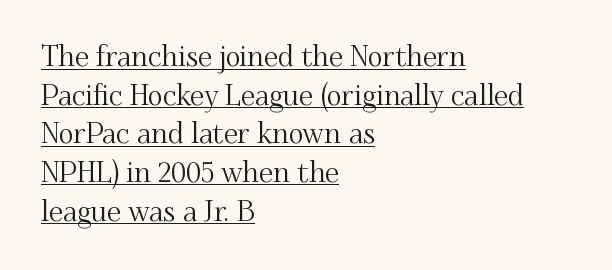
Q: Is the text italic (slanted)? A: No, it is upright.
Q: Is the typeface a serif or a sans-serif typeface? A: Serif.
Q: Is the text underlined? A: Yes.
Q: How is the paragraph aligned? A: Left-aligned.
Q: Is the spacing between letters normal or unusually wide? A: Normal.
Q: Is the spacing between lines tight, normal or loose? A: Normal.
Q: Width (condensed, normal, or wide)? A: Normal.
Q: Stroke contrast? A: Medium.
Q: x-height? A: Small.
Q: Monospaced? A: No.
